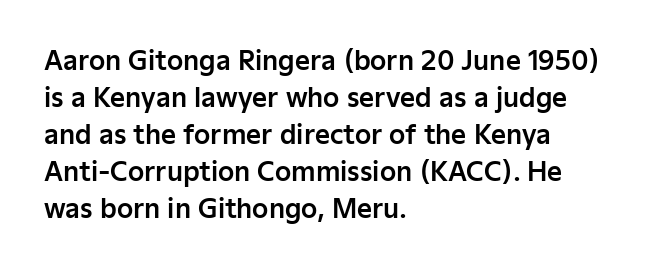
Inter-character spacing is left at the font's built-in metrics. Bare-footed words on every line. Every stem runs plumb, perpendicular to the baseline. Line spacing here is normal. Every row of glyphs begins at an identical x-position on the left.
